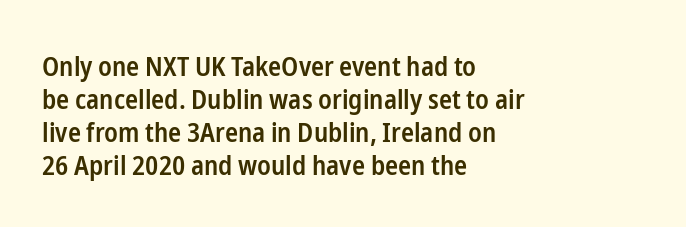
{"italic": "no", "bold": "semi", "underline": "no", "align": "left", "line_spacing_ratio": 1.22, "letter_spacing": "normal", "letter_spacing_em": 0.0, "glyph_px": 27}
